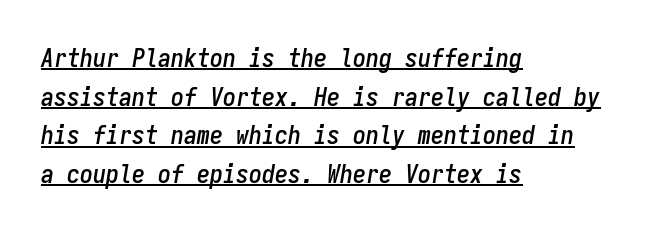
The words here are underlined. Compared with typical paragraphs, the rows here are spaced about the same. Posture: slanted. Characters follow at the spacing the type designer built in. Teacher's note: observe the even left margin — that is flush-left alignment.
